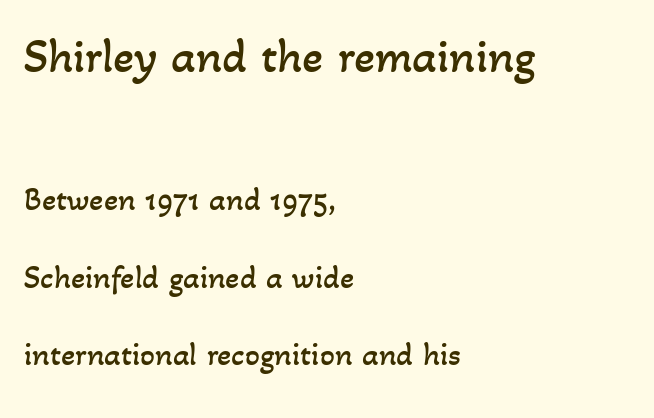
Each new line begins a long way beneath the previous one. Nothing heavy about these letters — not bold at all. Between these two stacked blocks, the higher one wins on size. Inter-character spacing is left at the font's built-in metrics. A bare baseline throughout the passage.
